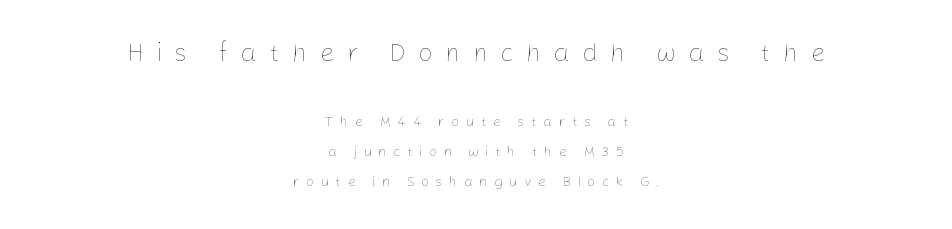
The image shows 26 px text type, upright; set centered, loose line spacing (2.16x), unusually wide letter spacing (+0.47 em), not underlined; the first (top) block is 1.86x larger.
